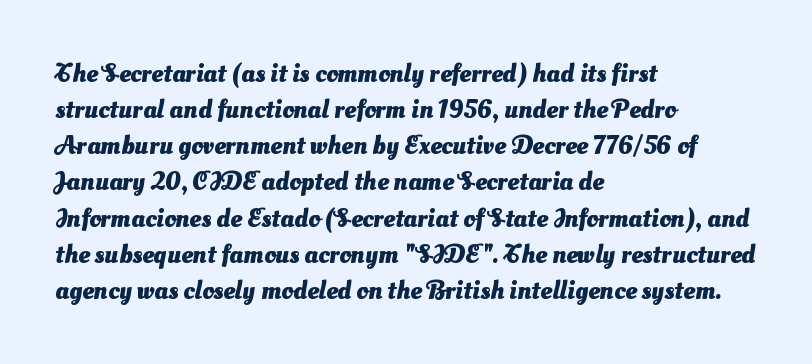
Observe the ordinary spacing: letters are neighbours, not strangers. The sample has been set heavy, in full bold. The ragged edge is on the right, which tells us the setting is flush left. The block of text has a typical density, with ordinary space between rows.
